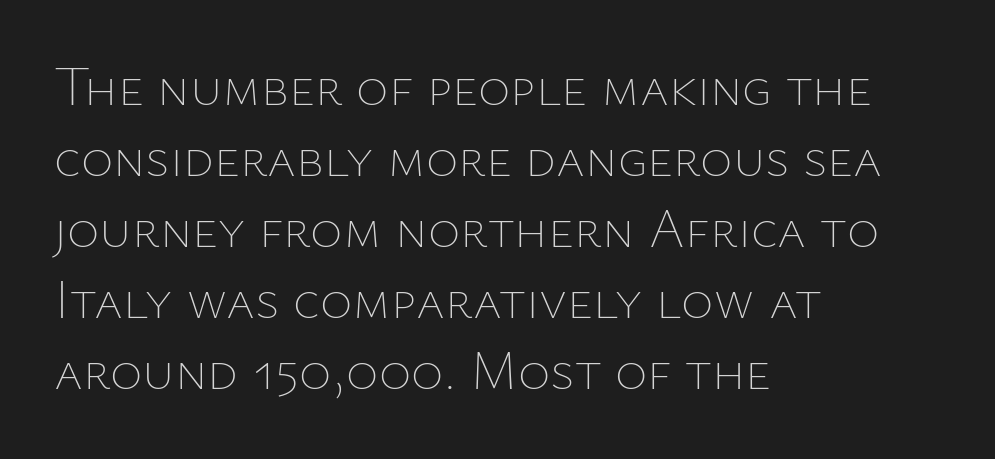
{"italic": "no", "bold": "no", "weight": "thin", "width": "normal", "stroke_contrast": "low", "x_height": "medium", "monospaced": "no", "underline": "no", "align": "left", "line_spacing": "normal", "line_spacing_ratio": 1.29, "letter_spacing": "normal", "letter_spacing_em": 0.0, "glyph_px": 55}
